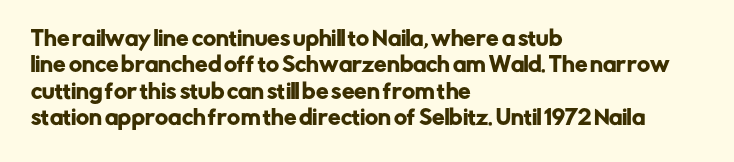
The image shows 20 px text type, upright; set left-aligned, normal line spacing (1.32x), normal letter spacing, not underlined.
